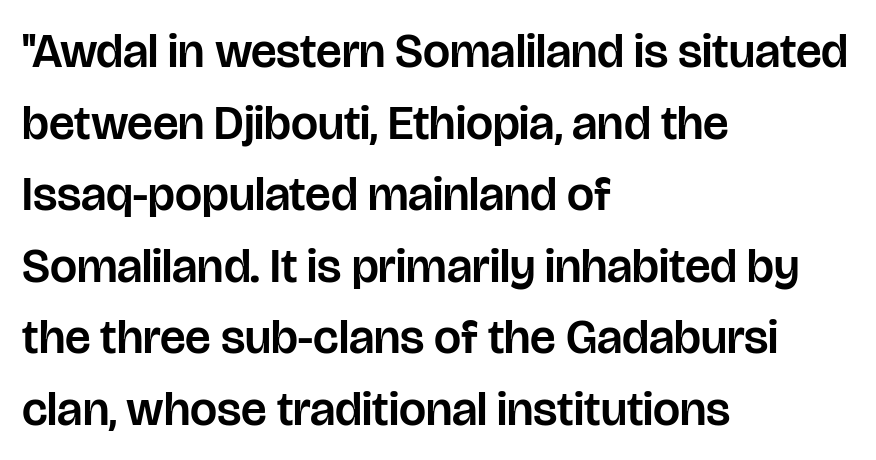
{"serif": "no", "italic": "no", "width": "normal", "stroke_contrast": "low", "x_height": "large", "monospaced": "no", "underline": "no", "align": "left", "line_spacing": "normal", "line_spacing_ratio": 1.49, "letter_spacing": "normal", "letter_spacing_em": 0.0, "glyph_px": 48}
